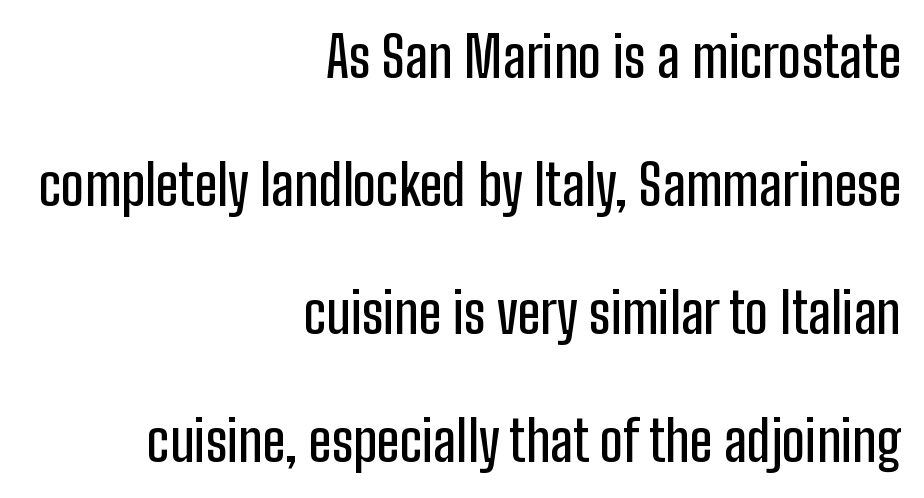
{"serif": "no", "italic": "no", "width": "condensed", "stroke_contrast": "low", "x_height": "medium", "monospaced": "no", "underline": "no", "align": "right", "line_spacing": "loose", "line_spacing_ratio": 2.33, "letter_spacing": "normal", "letter_spacing_em": 0.0, "glyph_px": 55}
